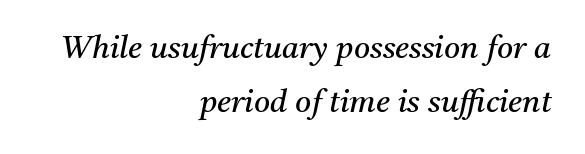
Characters are canted at an angle relative to the baseline's perpendicular. This sample is right-justified, so line beginnings fall wherever the words allow. The tracking reads as untouched default to a designer's eye. These lines are rendered in a variable-pitch font. Unlike a clean sans, this face finishes its strokes with serifs. The passage shown is not underscored anywhere.
